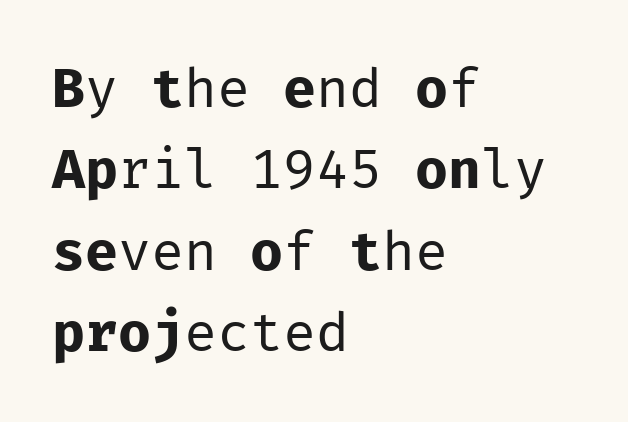
Q: Is the text bold? A: No.
Q: Is the text italic (slanted)? A: No, it is upright.
Q: Is the typeface a serif or a sans-serif typeface? A: Sans-serif.
Q: Is the text underlined? A: No.
Q: How is the paragraph aligned? A: Left-aligned.
Q: Is the spacing between letters normal or unusually wide? A: Normal.
Q: Is the spacing between lines tight, normal or loose? A: Normal.
Q: Width (condensed, normal, or wide)? A: Normal.
Q: Stroke contrast? A: Low.
Q: x-height? A: Medium.
Q: Monospaced? A: Yes.
